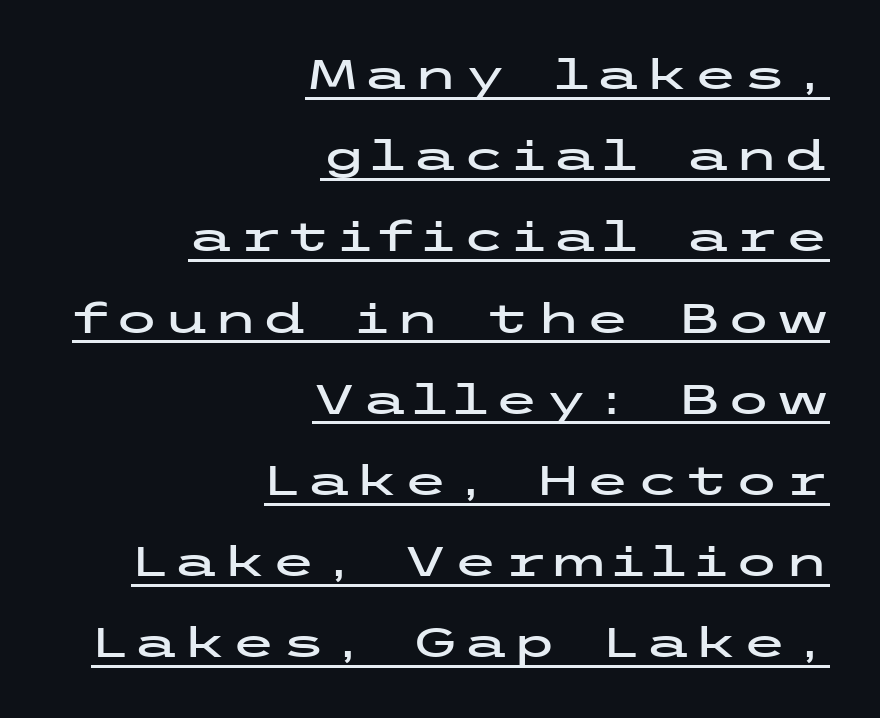
Posture: vertical. Horizontal alignment here is rightward, an uncommon choice for prose. A typesetter would label this face a sans. Every word sits above its own underline. You could fit nearly another row in the gap between these rows.
